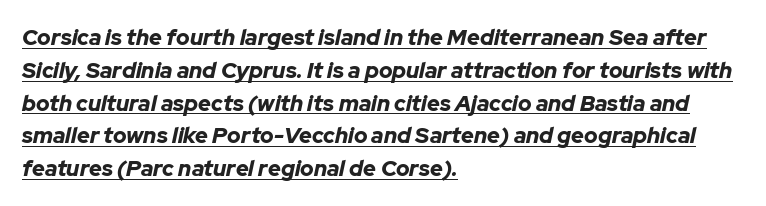
The space between consecutive lines is moderate. These lines were composed using italics. Is the letter spacing exaggerated? No — it looks like the ordinary default. Caption: bold face, heavy strokes.
